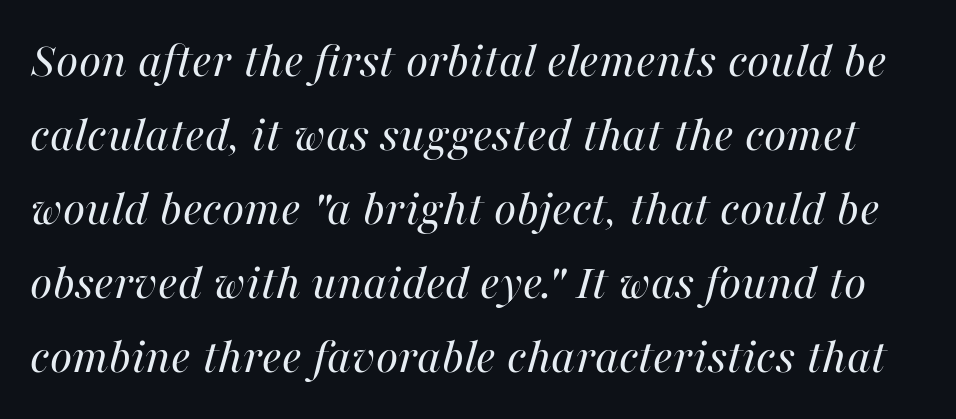
The image shows 51 px regular-weight type, italic (leaning right); set normal line spacing (1.45x), normal letter spacing, not underlined; high stroke contrast and a medium x-height.
